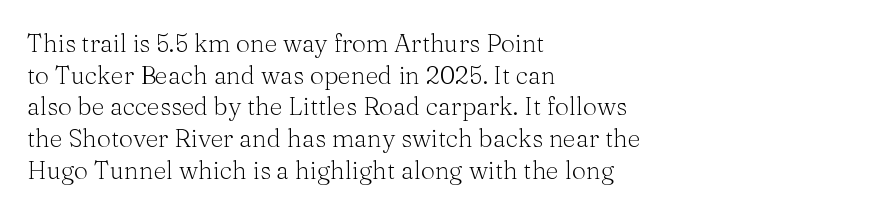
The image shows 25 px text type, upright; set left-aligned, normal line spacing (1.27x), normal letter spacing, not underlined.
